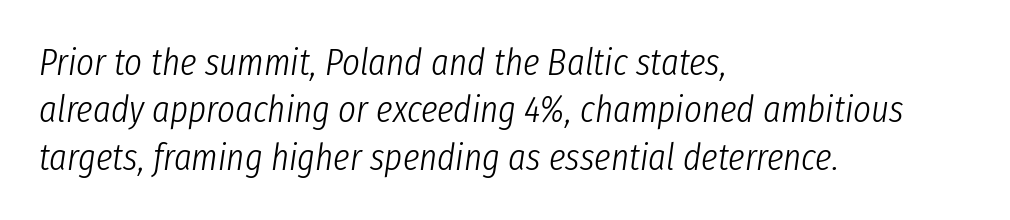
Q: Is the text bold? A: No.
Q: Is the text italic (slanted)? A: Yes, it leans right by about 8 degrees.
Q: Is the text underlined? A: No.
Q: How is the paragraph aligned? A: Left-aligned.
Q: Is the spacing between letters normal or unusually wide? A: Normal.
Q: Is the spacing between lines tight, normal or loose? A: Normal.
Q: Width (condensed, normal, or wide)? A: Condensed.
Q: Stroke contrast? A: Low.
Q: x-height? A: Medium.
Q: Monospaced? A: No.
